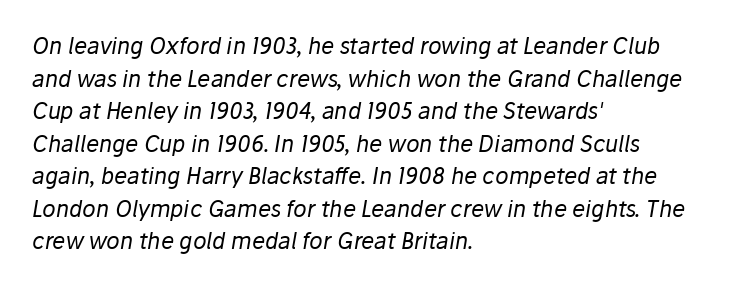
{"italic": "yes", "lean": "right", "slant_degrees": 10, "bold": "no", "underline": "no", "align": "left", "line_spacing": "normal", "line_spacing_ratio": 1.48, "letter_spacing": "normal", "letter_spacing_em": 0.0, "glyph_px": 22}
